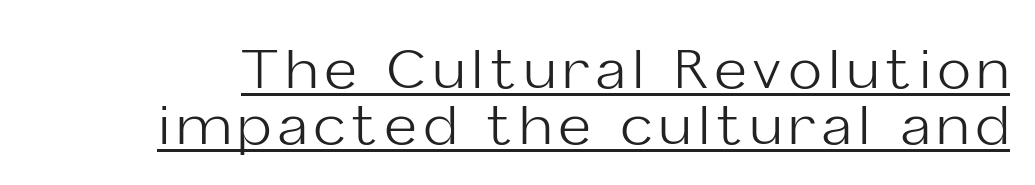
Each line of the rendering has a horizontal stroke beneath the glyphs. The rendering shows plain stroke endings on the letterforms — a sans-serif design. Leading: reduced. The face looks like a standard text weight, possibly lighter. Each letter keeps its own natural width here, so spacing adapts to shape.
